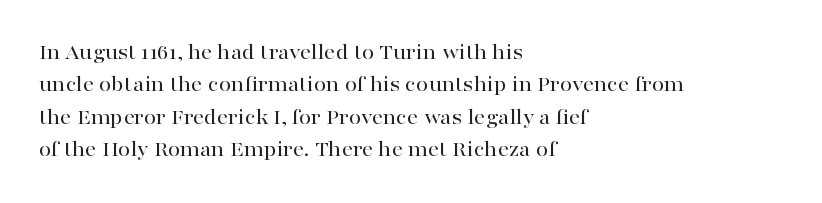
Q: Is the text italic (slanted)? A: No, it is upright.
Q: Is the text underlined? A: No.
Q: How is the paragraph aligned? A: Left-aligned.
Q: Is the spacing between letters normal or unusually wide? A: Normal.
Q: Is the spacing between lines tight, normal or loose? A: Normal.
